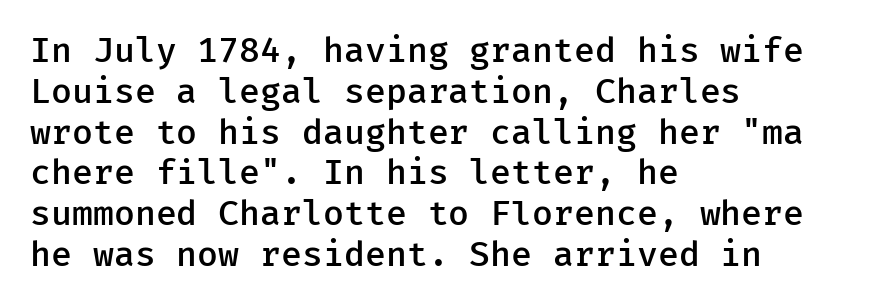
The image shows 34 px semibold sans-serif type, upright, monospaced; set left-aligned, line spacing 1.2x, normal letter spacing, not underlined; low stroke contrast and a medium x-height.
